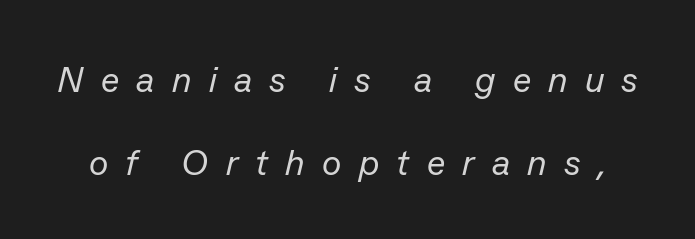
Q: Is the text bold? A: No.
Q: Is the text italic (slanted)? A: Yes, it leans right by about 13 degrees.
Q: Is the text underlined? A: No.
Q: Is the spacing between letters normal or unusually wide? A: Unusually wide.
Q: Is the spacing between lines tight, normal or loose? A: Loose.
Q: Width (condensed, normal, or wide)? A: Normal.
Q: Stroke contrast? A: Low.
Q: x-height? A: Medium.
Q: Monospaced? A: No.
